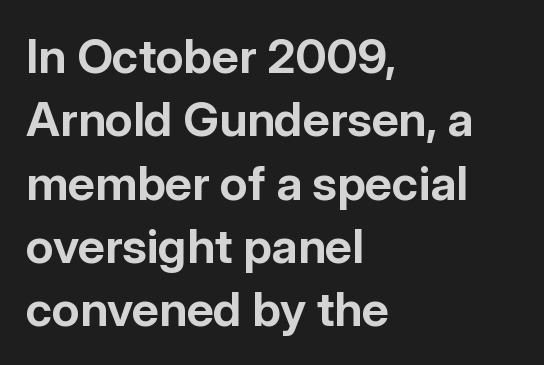
The image shows 48 px bold sans-serif type, upright; set left-aligned, normal line spacing (1.32x), normal letter spacing, not underlined; low stroke contrast and a medium x-height.
